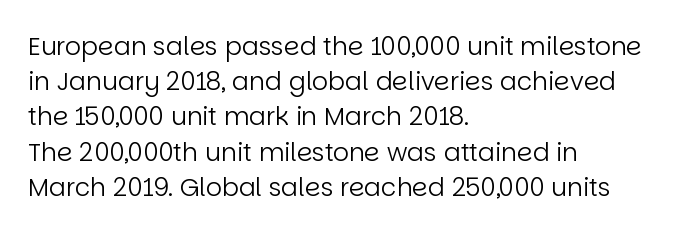
Weight: not bold — regular or lighter. Summary of vertical rhythm: regular, with standard interline spacing. Italic? Not at all — the glyphs are vertical. Words appear dense and cohesive because spacing is normal. Glance below the letters and you will spot only blank space.
